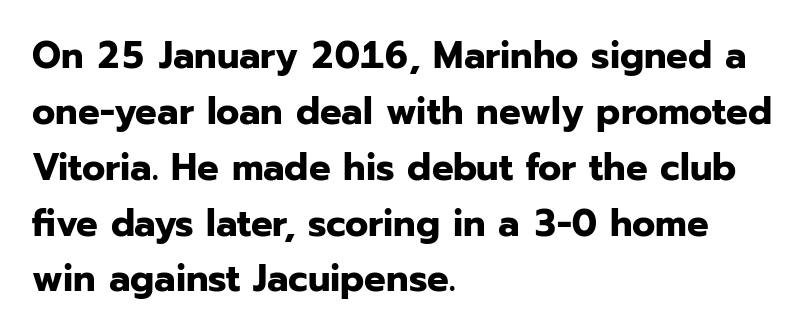
{"serif": "no", "italic": "no", "bold": "yes", "weight": "bold", "width": "normal", "stroke_contrast": "low", "x_height": "medium", "monospaced": "no", "underline": "no", "align": "left", "line_spacing": "normal", "line_spacing_ratio": 1.47, "letter_spacing": "normal", "letter_spacing_em": 0.0, "glyph_px": 38}
